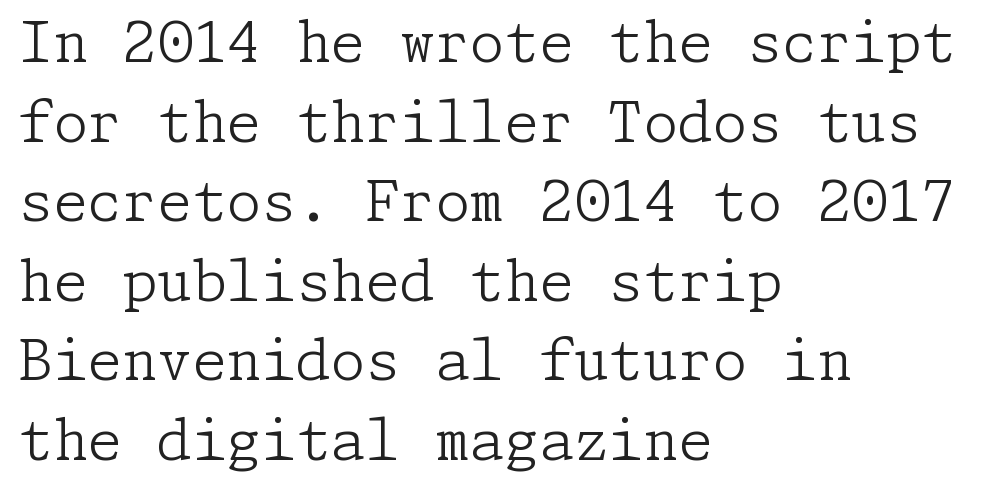
{"serif": "yes", "italic": "no", "bold": "no", "weight": "light", "width": "normal", "stroke_contrast": "low", "x_height": "medium", "underline": "no", "align": "left", "line_spacing": "normal", "line_spacing_ratio": 1.42, "letter_spacing": "normal", "letter_spacing_em": 0.0, "glyph_px": 56}
